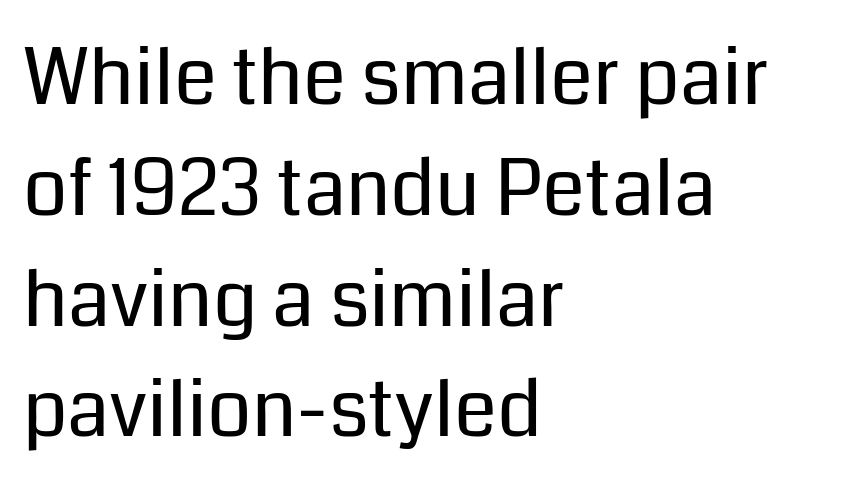
The image shows 78 px regular-weight sans-serif type, upright; set left-aligned, normal line spacing (1.42x), normal letter spacing, not underlined; low stroke contrast and a medium x-height.
